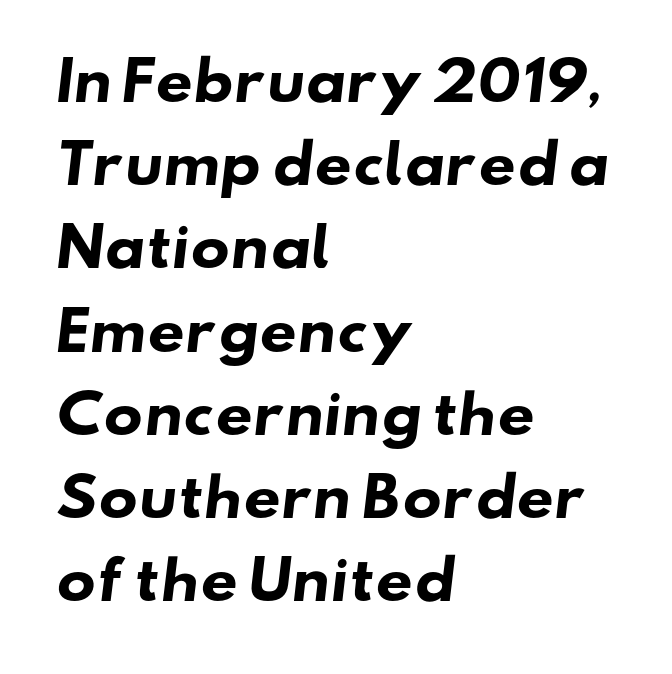
The passage shown is typed in a proportional face where columns would drift. The vertical gap from one line to the next is medium. The type family on display is of the sans-serif kind. Caption: multi-line text, flush left, ragged right.
